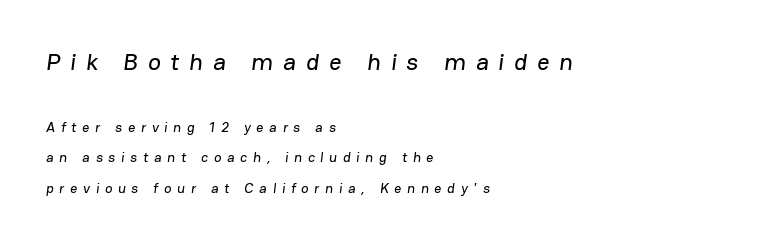
Q: Is the text underlined? A: No.
Q: How is the paragraph aligned? A: Left-aligned.
Q: Is the spacing between letters normal or unusually wide? A: Unusually wide.
Q: Is the spacing between lines tight, normal or loose? A: Loose.
Q: Which block of text is set in a larger size, the first (top) or the second (bottom)? A: The first (top) one.
